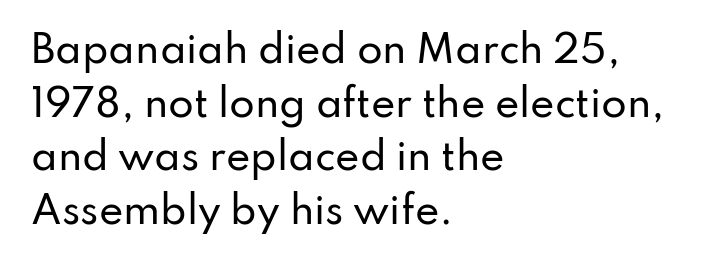
{"serif": "no", "italic": "no", "width": "normal", "stroke_contrast": "low", "x_height": "small", "monospaced": "no", "underline": "no", "align": "left", "line_spacing": "normal", "line_spacing_ratio": 1.45, "letter_spacing": "normal", "letter_spacing_em": 0.0, "glyph_px": 37}
